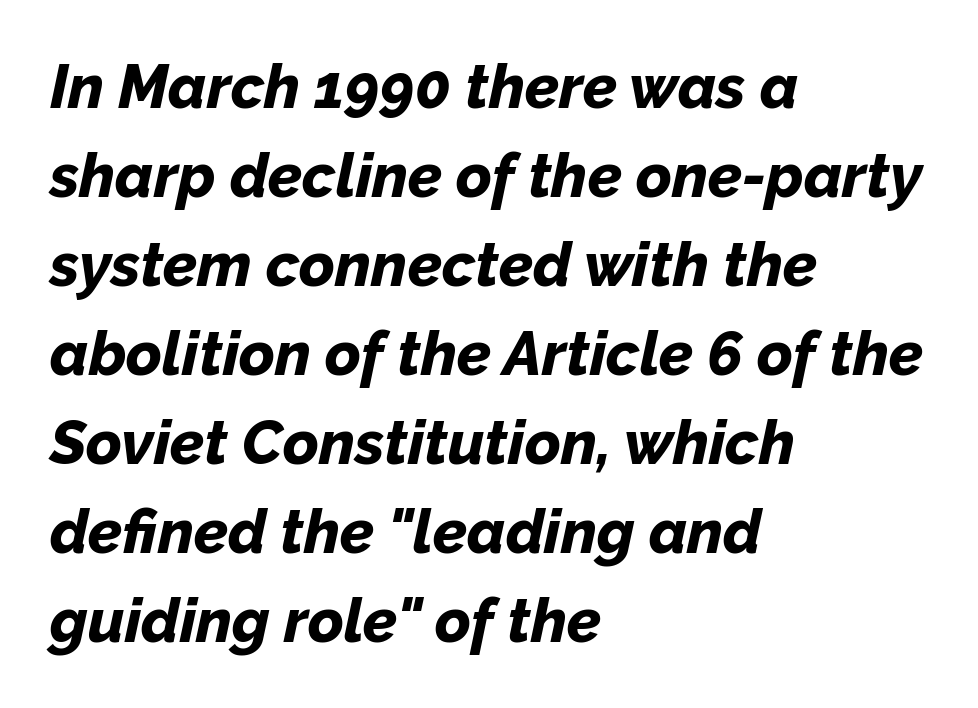
Q: Is the text bold? A: Yes.
Q: Is the text italic (slanted)? A: Yes, it leans right by about 12 degrees.
Q: Is the text underlined? A: No.
Q: How is the paragraph aligned? A: Left-aligned.
Q: Is the spacing between letters normal or unusually wide? A: Normal.
Q: Is the spacing between lines tight, normal or loose? A: Normal.
Q: Width (condensed, normal, or wide)? A: Normal.
Q: Stroke contrast? A: Low.
Q: x-height? A: Medium.
Q: Monospaced? A: No.
